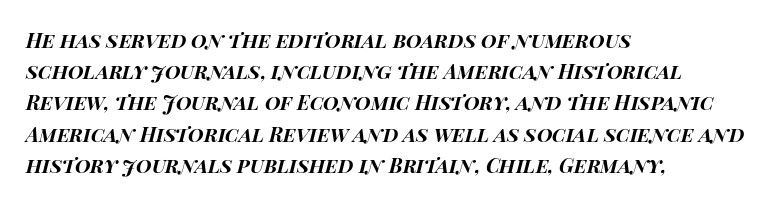
Quick note: underline off. Does the lettering tilt? It does — this is italic. Pretty heavy lettering here — definitely bold. Interline gaps are of average width in this sample. You could call the tracking neutral — neither tight nor loose.
